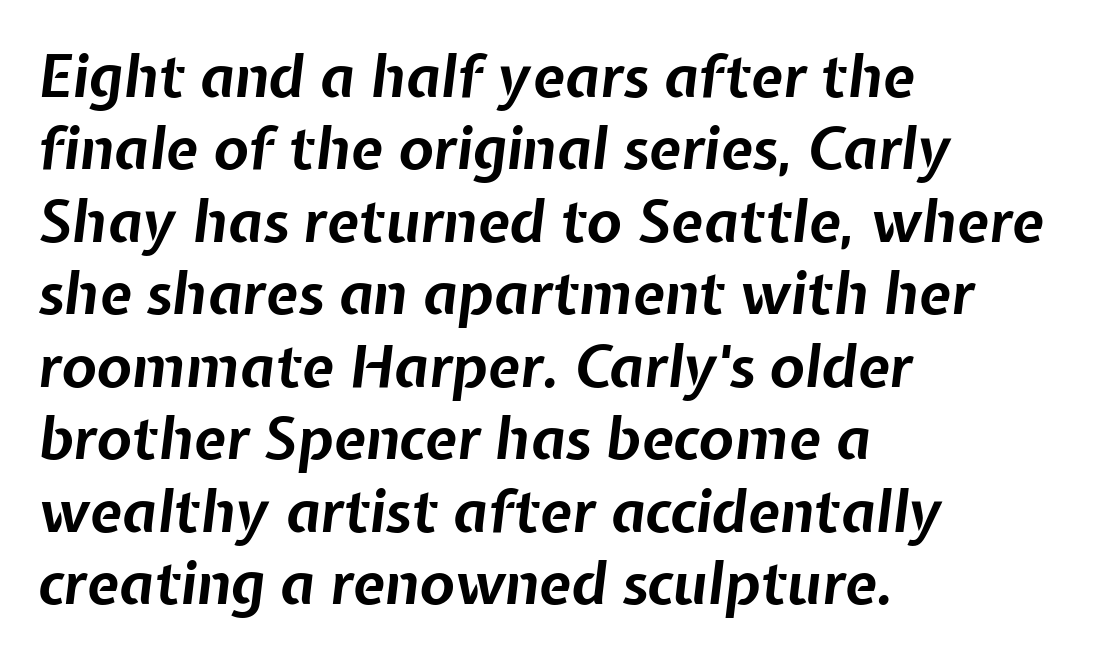
The image shows 58 px bold type, italic (leaning right); set left-aligned, normal line spacing (1.25x), normal letter spacing, not underlined; low stroke contrast and a medium x-height.
